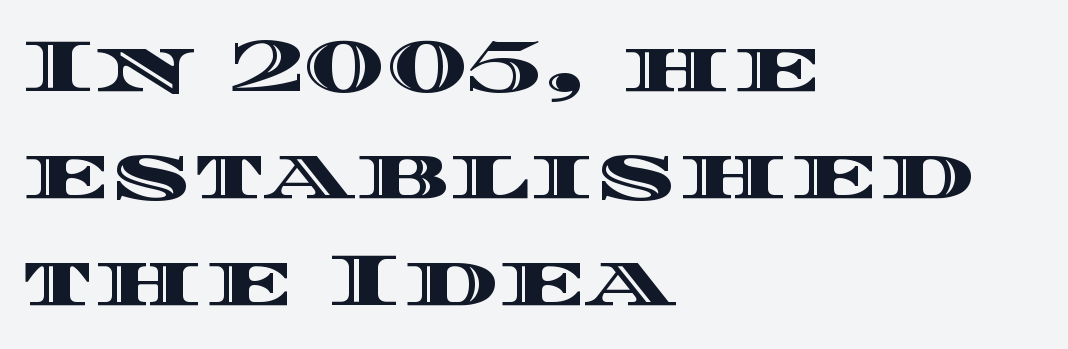
Posture: straight, roman, zero tilt. No extra tracking has been applied to these lines. Left-aligned paragraph, ragged on the right. This block has exactly the height ordinary leading produces. Only glyphs here, with clear space below each row. Character widths vary here, with narrow letters taking less room than wide ones.
